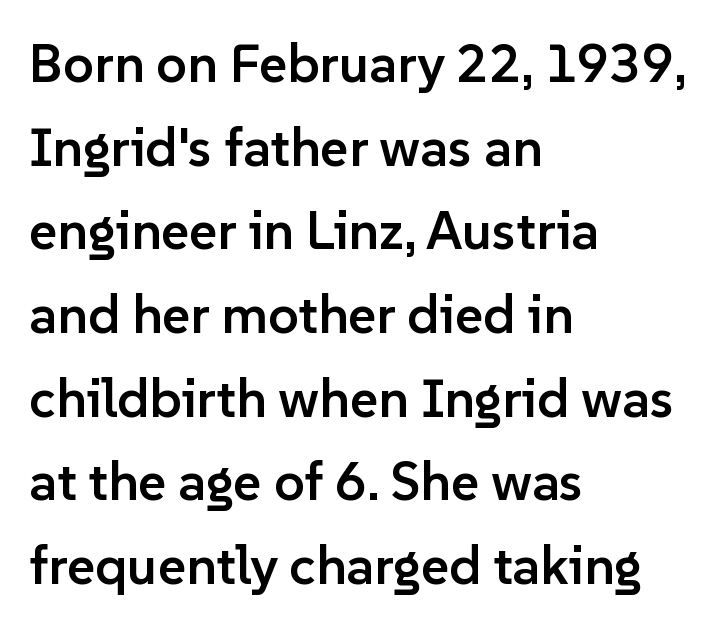
Upright lettering throughout. Grotesque or geometric, the face here clearly has no serifs. You could not count columns in this text — the font is proportionally spaced. Regular leading.
